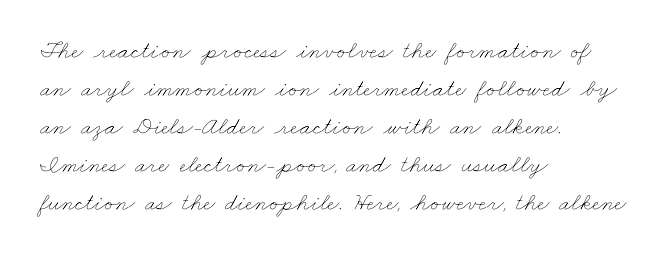
{"bold": "no", "underline": "no", "align": "left", "line_spacing": "normal", "line_spacing_ratio": 1.52, "letter_spacing": "normal", "letter_spacing_em": 0.0, "glyph_px": 25}
